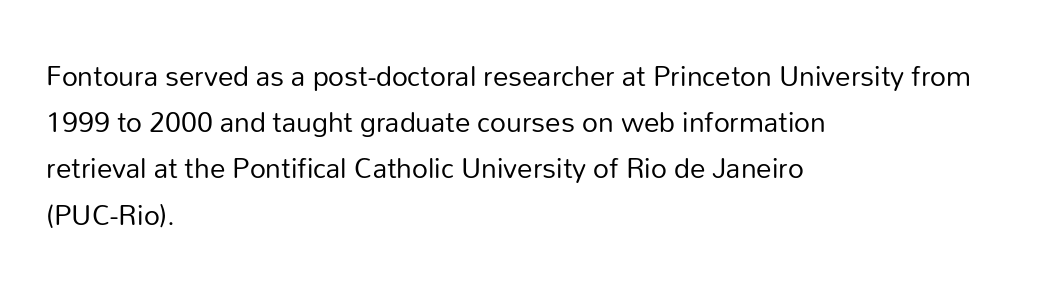
{"serif": "no", "italic": "no", "bold": "no", "weight": "regular", "width": "normal", "stroke_contrast": "low", "x_height": "medium", "monospaced": "no", "underline": "no", "align": "left", "line_spacing": "normal", "line_spacing_ratio": 1.49, "letter_spacing": "normal", "letter_spacing_em": 0.0, "glyph_px": 31}
